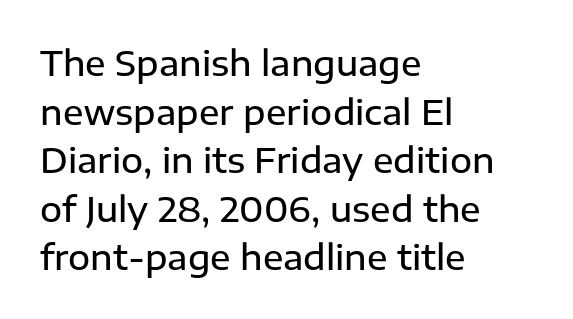
{"serif": "no", "italic": "no", "bold": "semi", "weight": "semibold", "width": "normal", "stroke_contrast": "low", "x_height": "medium", "monospaced": "no", "underline": "no", "align": "left", "line_spacing": "normal", "line_spacing_ratio": 1.43, "letter_spacing": "normal", "letter_spacing_em": 0.0, "glyph_px": 34}
